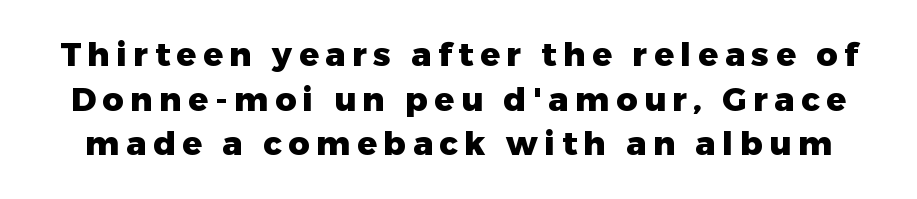
Q: Is the text bold? A: Yes.
Q: Is the text italic (slanted)? A: No, it is upright.
Q: Is the typeface a serif or a sans-serif typeface? A: Sans-serif.
Q: Is the text underlined? A: No.
Q: Is the spacing between letters normal or unusually wide? A: Unusually wide.
Q: Is the spacing between lines tight, normal or loose? A: Normal.
Q: Width (condensed, normal, or wide)? A: Normal.
Q: Stroke contrast? A: Low.
Q: x-height? A: Medium.
Q: Monospaced? A: No.
